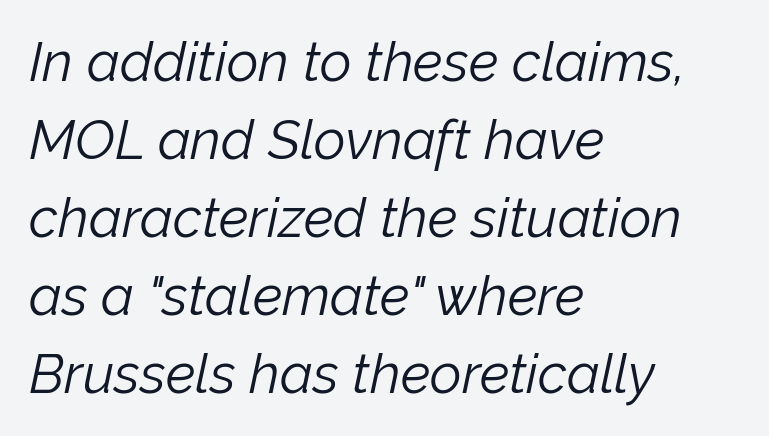
The image shows 55 px light type, italic (leaning right); set left-aligned, normal line spacing (1.42x), normal letter spacing, not underlined; low stroke contrast and a medium x-height.
